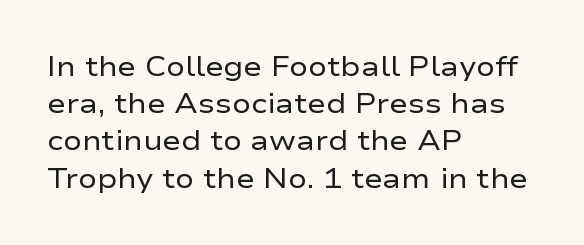
Check under the words: just untouched page. Does the lettering tilt? It doesn't — this is upright. Counters stay open thanks to moderate or lighter strokes. The vertical gap from one line to the next is medium. The passage shown is typed in a proportional face where columns would drift. Compared with a centered layout, this one pins lines to the left instead.
